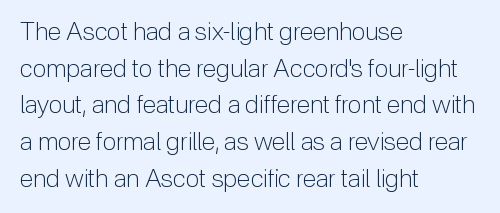
Weight: in the light-to-regular range. In CSS terms this would be text-align: left. The letters stand straight up with perfectly vertical stems. Each new line begins a customary step beneath the previous one. Characters follow at the spacing the type designer built in.
